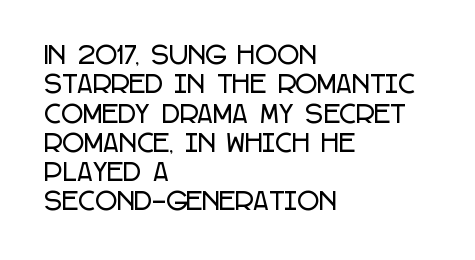
{"italic": "no", "underline": "no", "align": "left", "line_spacing_ratio": 1.22, "letter_spacing": "normal", "letter_spacing_em": 0.0, "glyph_px": 24}
